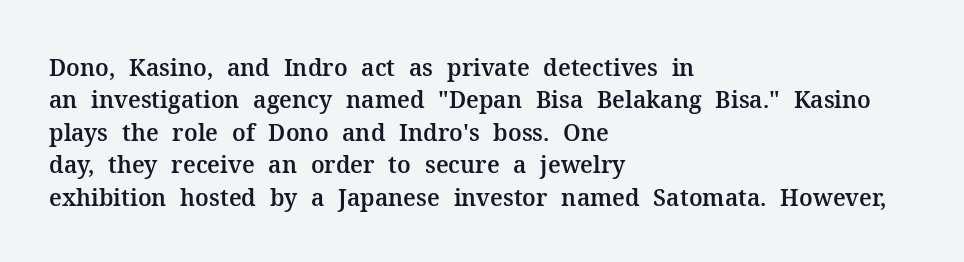
The image shows 23 px text type, upright; set left-aligned, normal line spacing (1.41x), normal letter spacing, not underlined.
